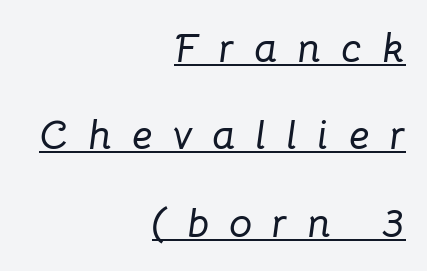
Q: Is the text italic (slanted)? A: Yes, it leans right by about 8 degrees.
Q: Is the text underlined? A: Yes.
Q: How is the paragraph aligned? A: Right-aligned.
Q: Is the spacing between letters normal or unusually wide? A: Unusually wide.
Q: Is the spacing between lines tight, normal or loose? A: Loose.
Q: Width (condensed, normal, or wide)? A: Normal.
Q: Stroke contrast? A: Low.
Q: x-height? A: Medium.
Q: Monospaced? A: No.
